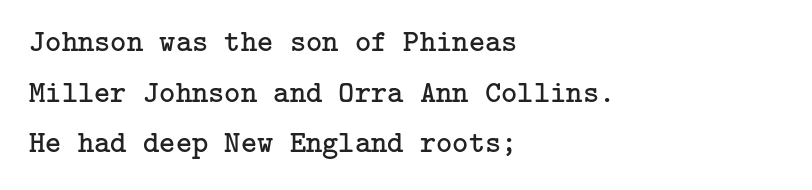
The image shows 31 px regular-weight serif type, upright; set left-aligned, normal line spacing (1.63x), normal letter spacing, not underlined; low stroke contrast and a medium x-height.
